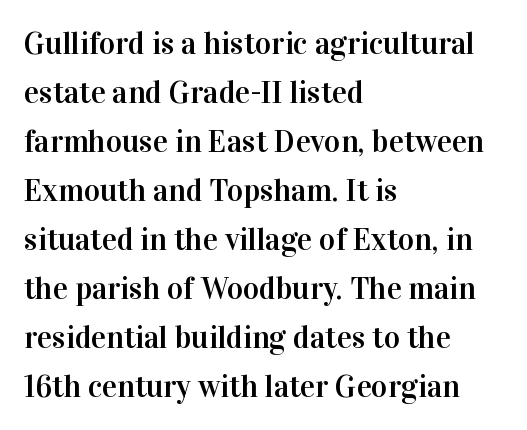
Q: Is the text italic (slanted)? A: No, it is upright.
Q: Is the typeface a serif or a sans-serif typeface? A: Serif.
Q: Is the text underlined? A: No.
Q: How is the paragraph aligned? A: Left-aligned.
Q: Is the spacing between letters normal or unusually wide? A: Normal.
Q: Is the spacing between lines tight, normal or loose? A: Normal.
Q: Width (condensed, normal, or wide)? A: Normal.
Q: Stroke contrast? A: High.
Q: x-height? A: Medium.
Q: Monospaced? A: No.
